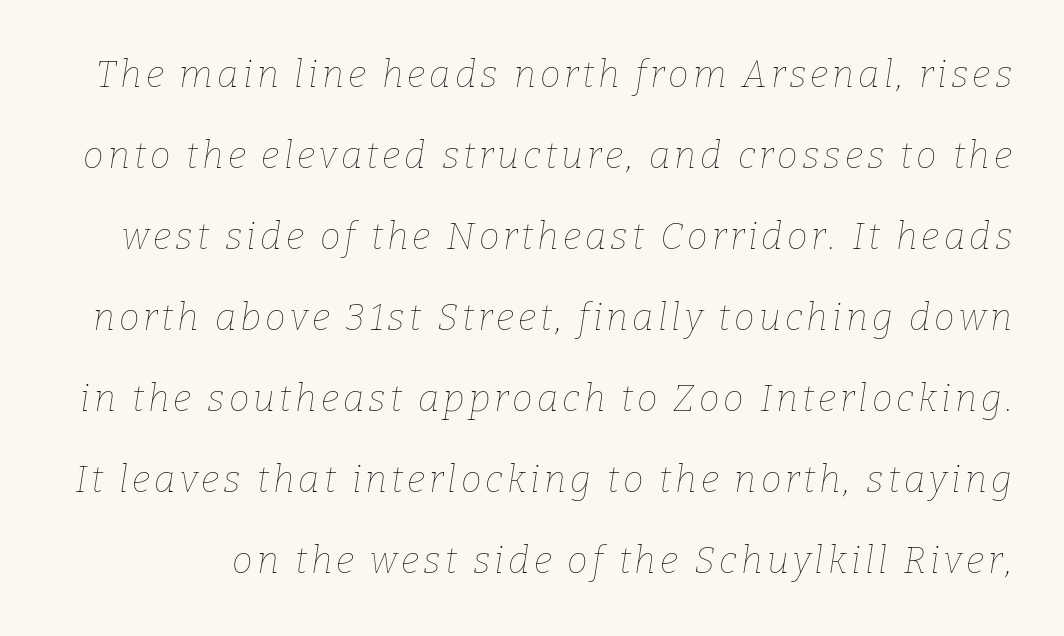
The image shows 37 px thin type, italic (leaning right); set loose line spacing (2.19x), not underlined; low stroke contrast and a medium x-height.
